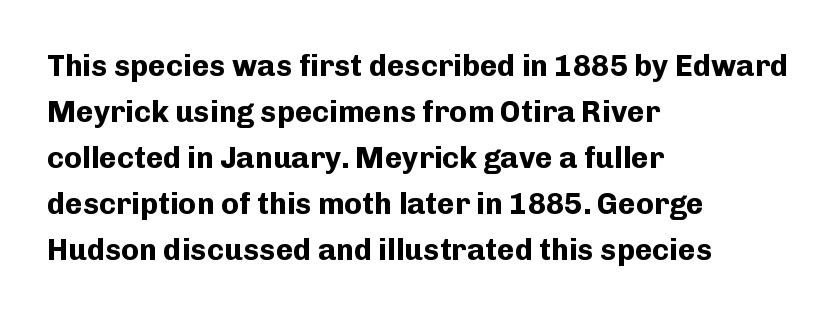
The image shows 30 px bold sans-serif type, upright; set left-aligned, normal line spacing (1.53x), normal letter spacing, not underlined; low stroke contrast and a medium x-height.
